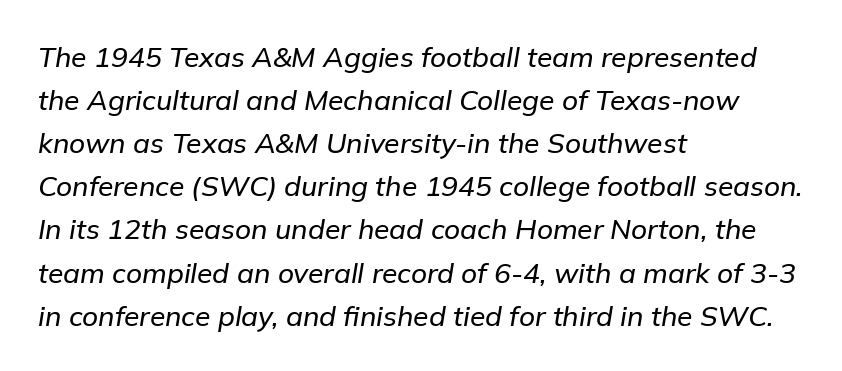
Q: Is the text italic (slanted)? A: Yes, it leans right by about 9 degrees.
Q: Is the text underlined? A: No.
Q: How is the paragraph aligned? A: Left-aligned.
Q: Is the spacing between letters normal or unusually wide? A: Normal.
Q: Is the spacing between lines tight, normal or loose? A: Normal.
Q: Width (condensed, normal, or wide)? A: Normal.
Q: Stroke contrast? A: Low.
Q: x-height? A: Medium.
Q: Monospaced? A: No.
